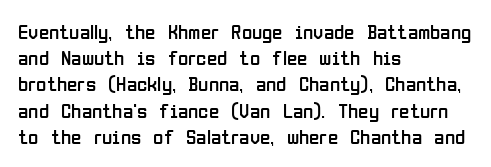
Q: Is the text bold? A: No.
Q: Is the text italic (slanted)? A: No, it is upright.
Q: Is the text underlined? A: No.
Q: How is the paragraph aligned? A: Left-aligned.
Q: Is the spacing between letters normal or unusually wide? A: Normal.
Q: Is the spacing between lines tight, normal or loose? A: Normal.
